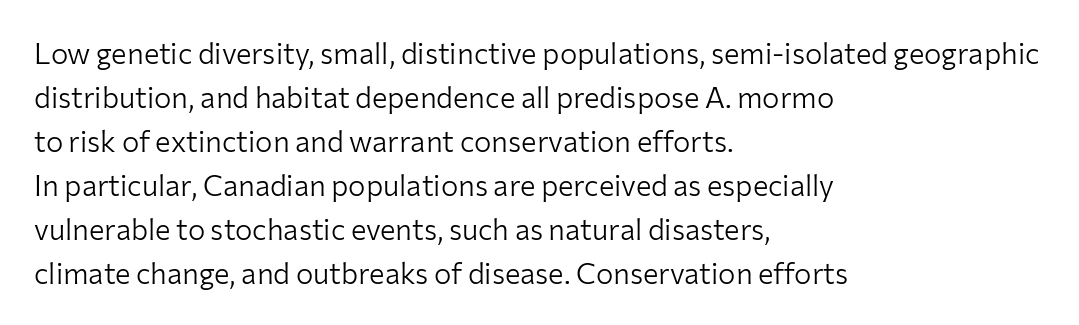
Q: Is the text bold? A: No.
Q: Is the text italic (slanted)? A: No, it is upright.
Q: Is the typeface a serif or a sans-serif typeface? A: Sans-serif.
Q: Is the text underlined? A: No.
Q: How is the paragraph aligned? A: Left-aligned.
Q: Is the spacing between letters normal or unusually wide? A: Normal.
Q: Is the spacing between lines tight, normal or loose? A: Normal.
Q: Width (condensed, normal, or wide)? A: Normal.
Q: Stroke contrast? A: Low.
Q: x-height? A: Medium.
Q: Monospaced? A: No.
